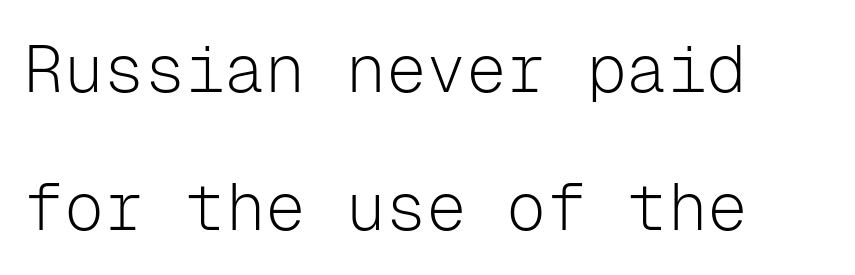
{"serif": "no", "italic": "no", "bold": "no", "weight": "light", "width": "normal", "stroke_contrast": "low", "x_height": "medium", "monospaced": "yes", "underline": "no", "align": "left", "line_spacing": "loose", "line_spacing_ratio": 2.06, "letter_spacing": "normal", "letter_spacing_em": 0.0, "glyph_px": 67}
